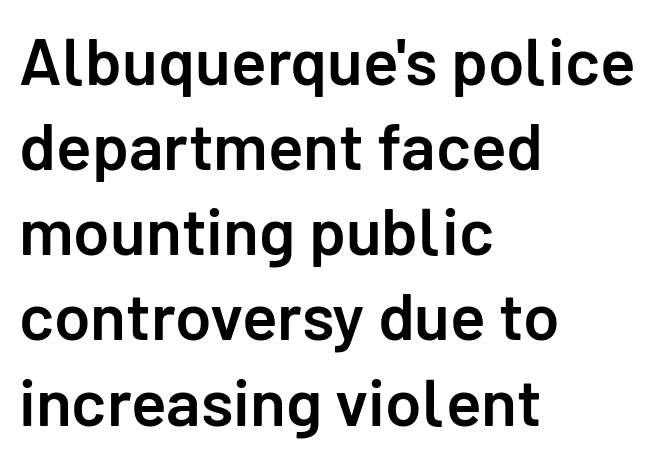
Nope, not italic — everything's standing straight. The space beneath each line is pristine and unruled. This sample is left-justified, so line endings fall wherever the words run out. As a designer I'd log this as weight 600, semibold. Whoever set this chose a conventional vertical rhythm.
